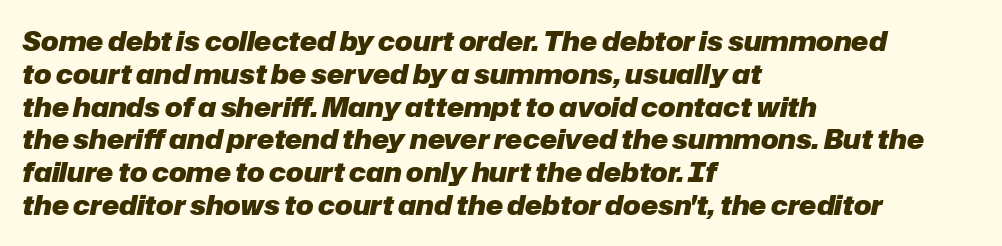
{"italic": "yes", "lean": "right", "slant_degrees": 12, "bold": "yes", "underline": "no", "align": "left", "line_spacing": "normal", "line_spacing_ratio": 1.26, "letter_spacing": "normal", "letter_spacing_em": 0.0, "glyph_px": 26}
